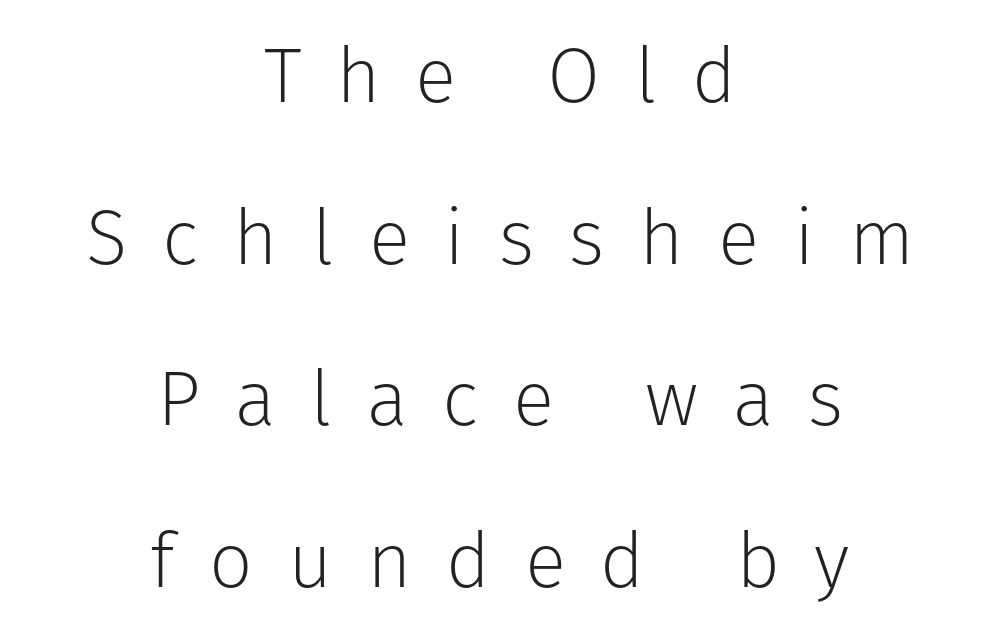
{"serif": "no", "italic": "no", "bold": "no", "weight": "light", "width": "normal", "stroke_contrast": "low", "x_height": "medium", "monospaced": "no", "underline": "no", "align": "center", "line_spacing": "loose", "line_spacing_ratio": 2.1, "letter_spacing": "wide", "letter_spacing_em": 0.45, "glyph_px": 77}
